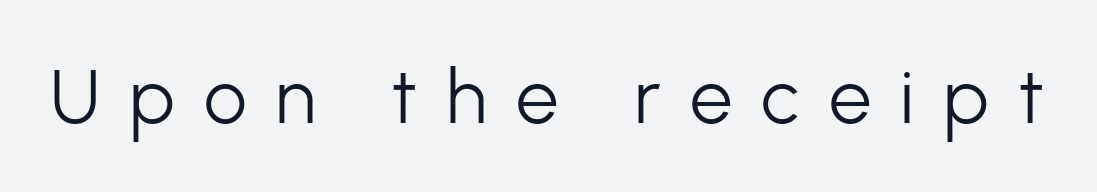
Q: Is the text bold? A: No.
Q: Is the text italic (slanted)? A: No, it is upright.
Q: Is the typeface a serif or a sans-serif typeface? A: Sans-serif.
Q: Is the text underlined? A: No.
Q: Is the spacing between letters normal or unusually wide? A: Unusually wide.
Q: Width (condensed, normal, or wide)? A: Normal.
Q: Stroke contrast? A: Low.
Q: x-height? A: Medium.
Q: Monospaced? A: No.
